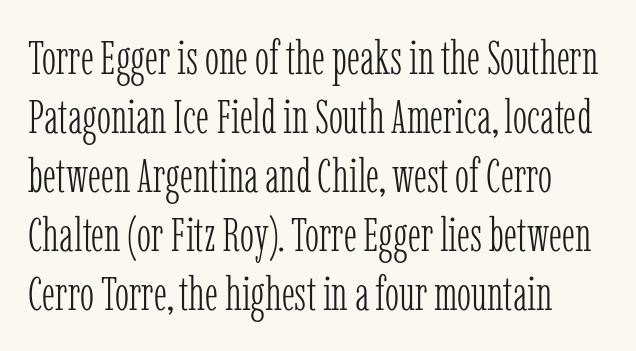
Note the varied advance widths — an 'i' is clearly narrower than an 'm'. Ordinary non-slanted type is in use. Old-style or modern, the face here clearly has serifs. The area under the type is left untouched. Think standard paragraph weight, or any step lighter than that. Tracking value appears to be zero — textbook default spacing.
